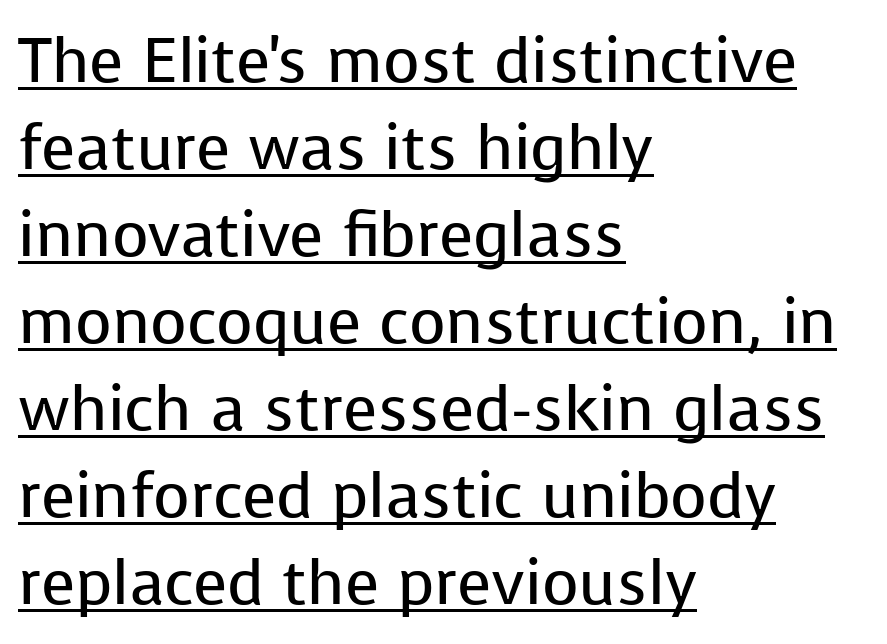
{"serif": "no", "italic": "no", "bold": "no", "weight": "regular", "width": "normal", "stroke_contrast": "low", "x_height": "medium", "monospaced": "no", "underline": "yes", "align": "left", "line_spacing": "normal", "line_spacing_ratio": 1.38, "letter_spacing": "normal", "letter_spacing_em": 0.0, "glyph_px": 63}
